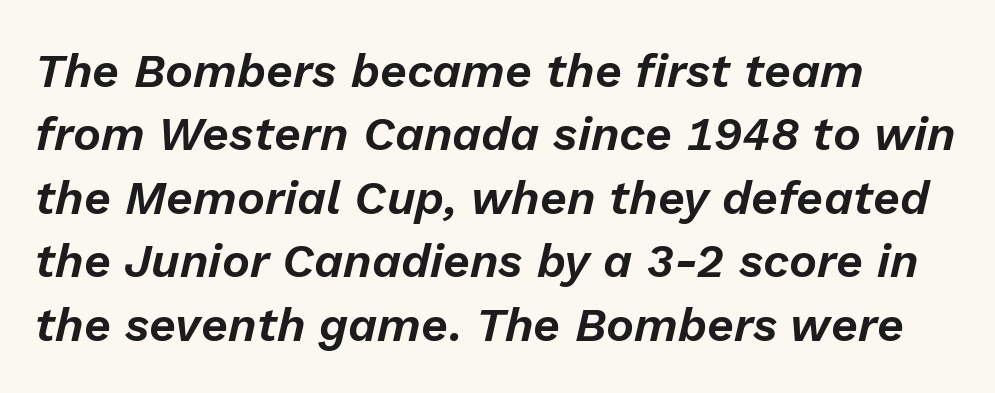
Q: Is the text italic (slanted)? A: Yes, it leans right by about 13 degrees.
Q: Is the text underlined? A: No.
Q: How is the paragraph aligned? A: Left-aligned.
Q: Is the spacing between letters normal or unusually wide? A: Normal.
Q: Is the spacing between lines tight, normal or loose? A: Normal.
Q: Width (condensed, normal, or wide)? A: Normal.
Q: Stroke contrast? A: Low.
Q: x-height? A: Medium.
Q: Monospaced? A: No.
